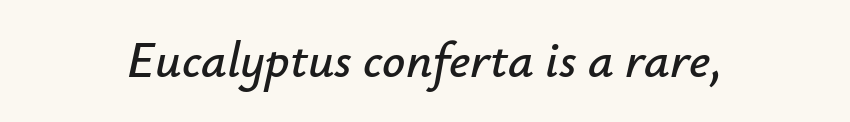
{"italic": "yes", "lean": "right", "slant_degrees": 12, "width": "normal", "stroke_contrast": "low", "x_height": "small", "monospaced": "no", "underline": "no", "letter_spacing": "normal", "letter_spacing_em": 0.0, "glyph_px": 51}
